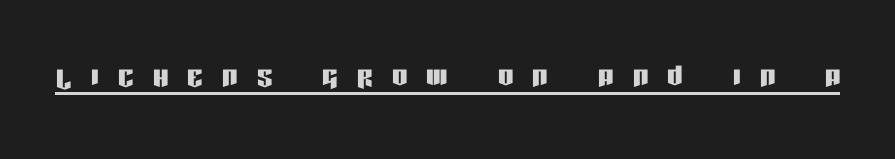
{"serif": "no", "italic": "no", "width": "condensed", "stroke_contrast": "low", "x_height": "large", "monospaced": "no", "underline": "yes", "letter_spacing": "wide", "letter_spacing_em": 0.49, "glyph_px": 39}
